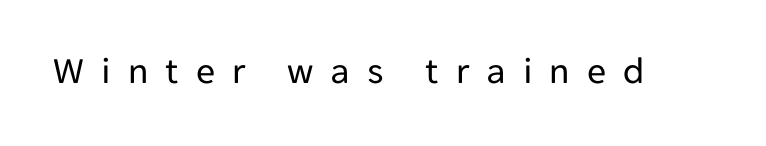
{"serif": "no", "italic": "no", "bold": "no", "weight": "regular", "width": "normal", "stroke_contrast": "low", "x_height": "medium", "monospaced": "no", "underline": "no", "letter_spacing": "wide", "letter_spacing_em": 0.45, "glyph_px": 38}
